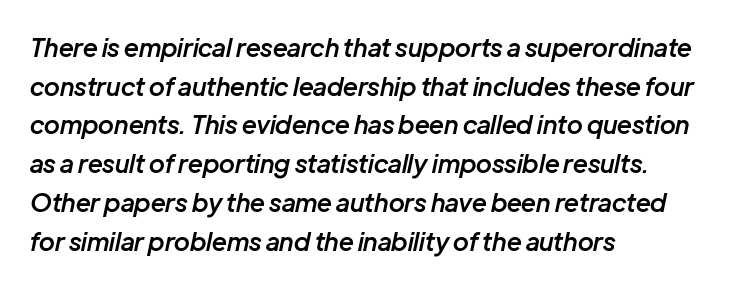
The characters look somewhat weighty, a semibold short of true bold. Notice how the passage keeps a crisp vertical edge on the left only. The lines sit at an ordinary, default distance from one another. Honestly, there is no underline to notice here at all. Posture: slanted. In terms of letterspacing, this is plain default setting.
